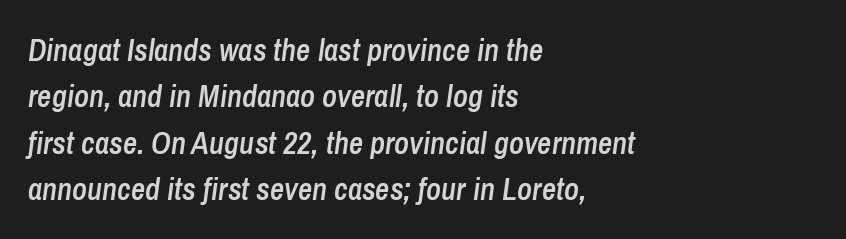
The image shows 31 px semibold, condensed type, italic (leaning right); set left-aligned, normal line spacing (1.5x), normal letter spacing, not underlined; low stroke contrast and a medium x-height.
